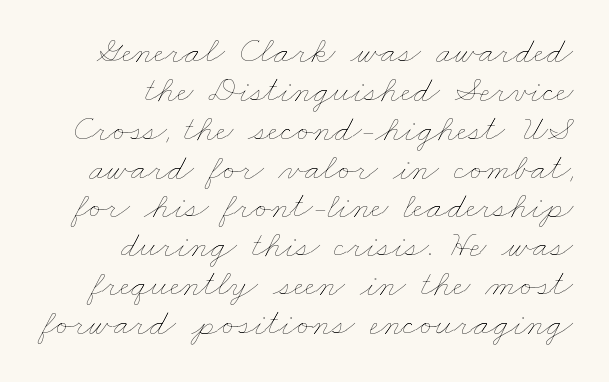
The image shows 37 px thin, wide type; set right-aligned, tight line spacing (1.05x), normal letter spacing, not underlined; low stroke contrast and a small x-height.
